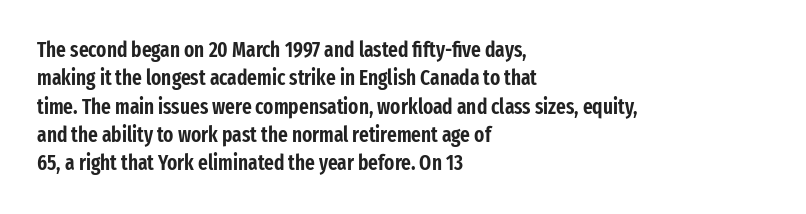
The image shows 21 px text type, upright; set left-aligned, normal line spacing (1.35x), normal letter spacing, not underlined.
